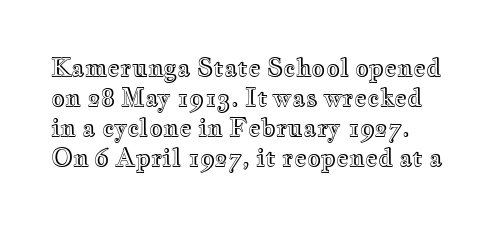
The lines in this sample share a left origin and differ only in where they stop. Tracking here is standard; glyphs follow each other at the usual distance. How would I describe the line gaps? Plain and ordinary. You can tell it's not italic because the verticals are truly vertical.
